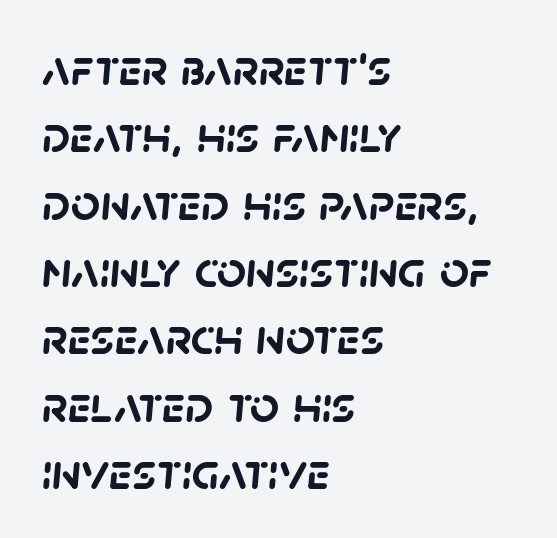
{"serif": "no", "bold": "yes", "weight": "semibold", "width": "normal", "stroke_contrast": "low", "x_height": "large", "monospaced": "no", "underline": "no", "align": "left", "line_spacing": "normal", "line_spacing_ratio": 1.32, "letter_spacing": "normal", "letter_spacing_em": 0.0, "glyph_px": 51}
